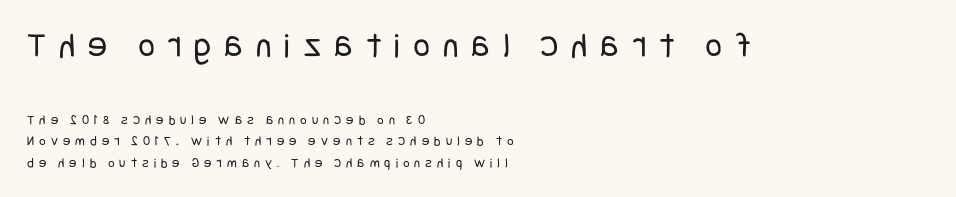
{"serif": "no", "italic": "no", "bold": "no", "weight": "regular", "width": "condensed", "stroke_contrast": "low", "x_height": "large", "underline": "no", "align": "left", "line_spacing": "normal", "line_spacing_ratio": 1.55, "letter_spacing": "wide", "letter_spacing_em": 0.36, "larger_block": "first", "size_ratio": 2.57, "glyph_px": 36}
